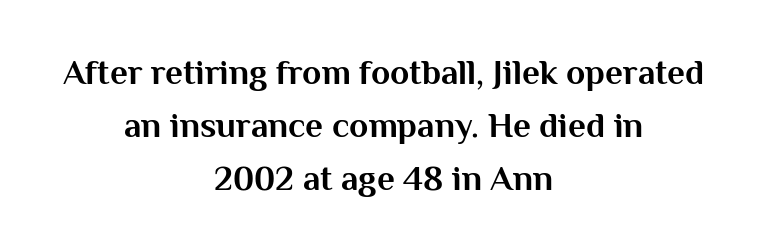
The letters stand straight up with perfectly vertical stems. Tracking here is standard; glyphs follow each other at the usual distance. A typesetter would call this proportional, since set widths differ per character. Is the block centered? Yes — each line is placed symmetrically about the middle.
